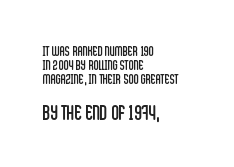
Posture: upright roman. Any mark beneath the type? The region is blank. If you drew a ruler down the left edge, every line would touch it. Is the lower block the larger one? Yes — the lower block carries the bigger type. The gaps between neighbouring characters are ordinary and unremarkable.
